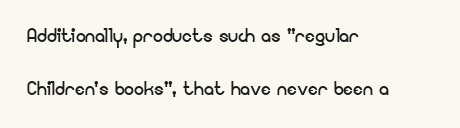
The setting favours the left margin, as ordinary paragraphs usually do. Beneath every word, the page is bare. Vertical spacing — loose. Each stroke keeps to a modest, everyday thickness or less. Is there any slant? The stems are plumb.
